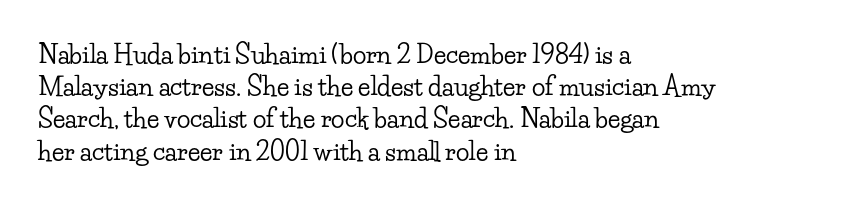
The image shows 25 px text type, upright; set left-aligned, normal line spacing (1.29x), normal letter spacing, not underlined.
